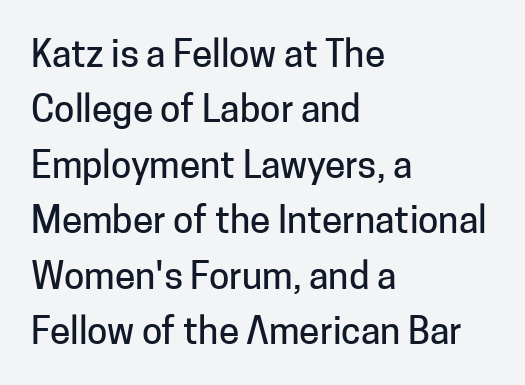
{"serif": "no", "italic": "no", "width": "normal", "stroke_contrast": "low", "x_height": "medium", "monospaced": "no", "underline": "no", "align": "left", "line_spacing": "normal", "line_spacing_ratio": 1.5, "letter_spacing": "normal", "letter_spacing_em": 0.0, "glyph_px": 37}
